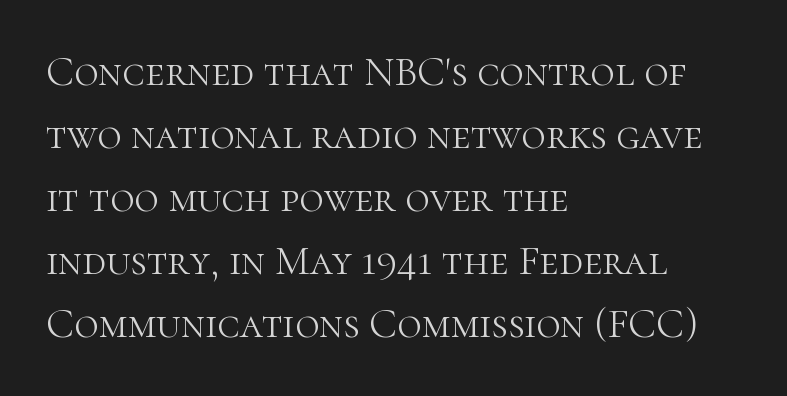
Q: Is the text bold? A: No.
Q: Is the text italic (slanted)? A: No, it is upright.
Q: Is the typeface a serif or a sans-serif typeface? A: Serif.
Q: Is the text underlined? A: No.
Q: How is the paragraph aligned? A: Left-aligned.
Q: Is the spacing between letters normal or unusually wide? A: Normal.
Q: Is the spacing between lines tight, normal or loose? A: Normal.
Q: Width (condensed, normal, or wide)? A: Normal.
Q: Stroke contrast? A: High.
Q: x-height? A: Medium.
Q: Monospaced? A: No.
